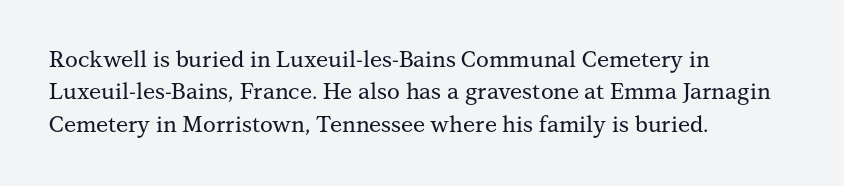
The image shows 22 px text type, upright; set left-aligned, normal line spacing (1.47x), normal letter spacing, not underlined.
